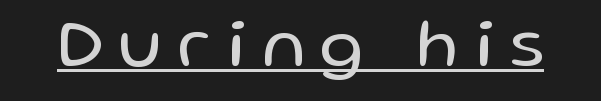
Q: Is the text bold? A: No.
Q: Is the text italic (slanted)? A: No, it is upright.
Q: Is the typeface a serif or a sans-serif typeface? A: Sans-serif.
Q: Is the text underlined? A: Yes.
Q: Is the spacing between letters normal or unusually wide? A: Unusually wide.
Q: Width (condensed, normal, or wide)? A: Normal.
Q: Stroke contrast? A: Low.
Q: x-height? A: Medium.
Q: Monospaced? A: No.
